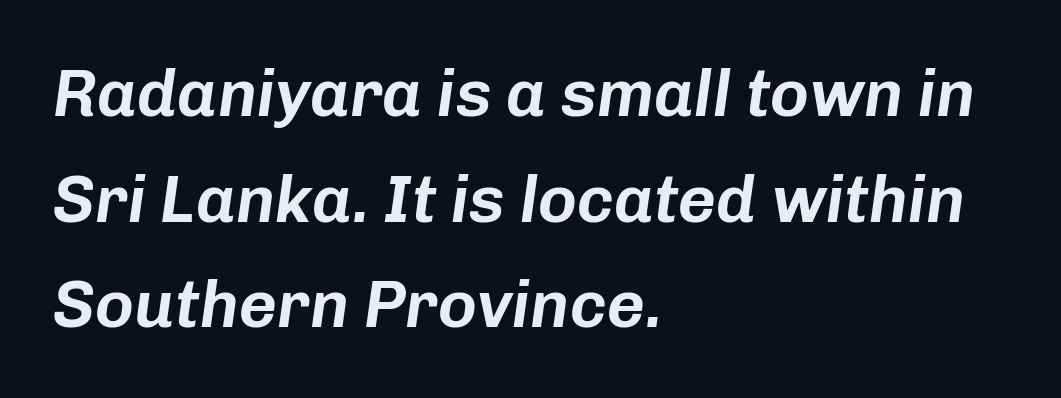
Interline gaps are of average width in this sample. A student would call this left alignment; a typographer would say flush left, rag right. Descender tails drop into unmarked territory. The face used here is proportionally spaced, like ordinary book or web type. Italic: yes, the glyphs are oblique. Tracking value appears to be zero — textbook default spacing.
